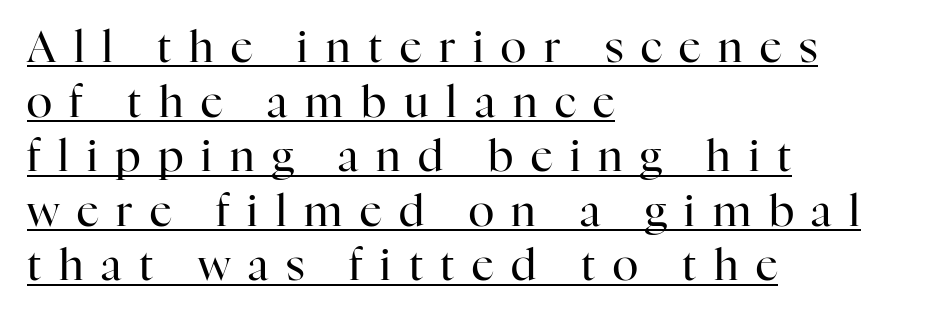
Q: Is the text bold? A: No.
Q: Is the text italic (slanted)? A: No, it is upright.
Q: Is the typeface a serif or a sans-serif typeface? A: Serif.
Q: Is the text underlined? A: Yes.
Q: How is the paragraph aligned? A: Left-aligned.
Q: Is the spacing between letters normal or unusually wide? A: Unusually wide.
Q: Is the spacing between lines tight, normal or loose? A: Normal.
Q: Width (condensed, normal, or wide)? A: Normal.
Q: Stroke contrast? A: High.
Q: x-height? A: Medium.
Q: Monospaced? A: No.
